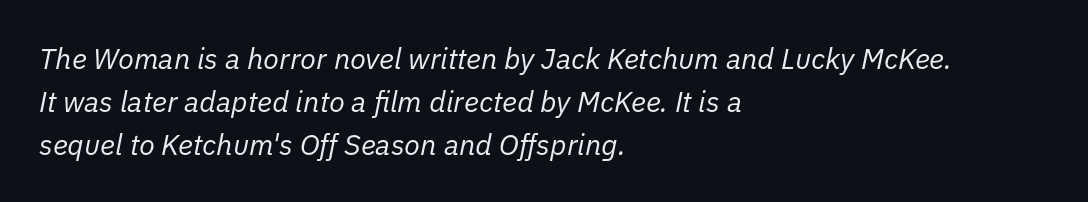
{"italic": "yes", "lean": "right", "slant_degrees": 11, "bold": "no", "weight": "regular", "width": "normal", "stroke_contrast": "low", "x_height": "medium", "monospaced": "no", "underline": "no", "align": "left", "line_spacing": "normal", "line_spacing_ratio": 1.48, "letter_spacing": "normal", "letter_spacing_em": 0.0, "glyph_px": 29}
